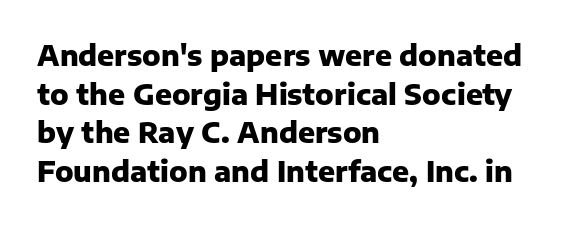
{"serif": "no", "italic": "no", "bold": "yes", "weight": "heavy", "width": "normal", "stroke_contrast": "low", "x_height": "medium", "monospaced": "no", "underline": "no", "align": "left", "line_spacing": "normal", "line_spacing_ratio": 1.38, "letter_spacing": "normal", "letter_spacing_em": 0.0, "glyph_px": 28}
